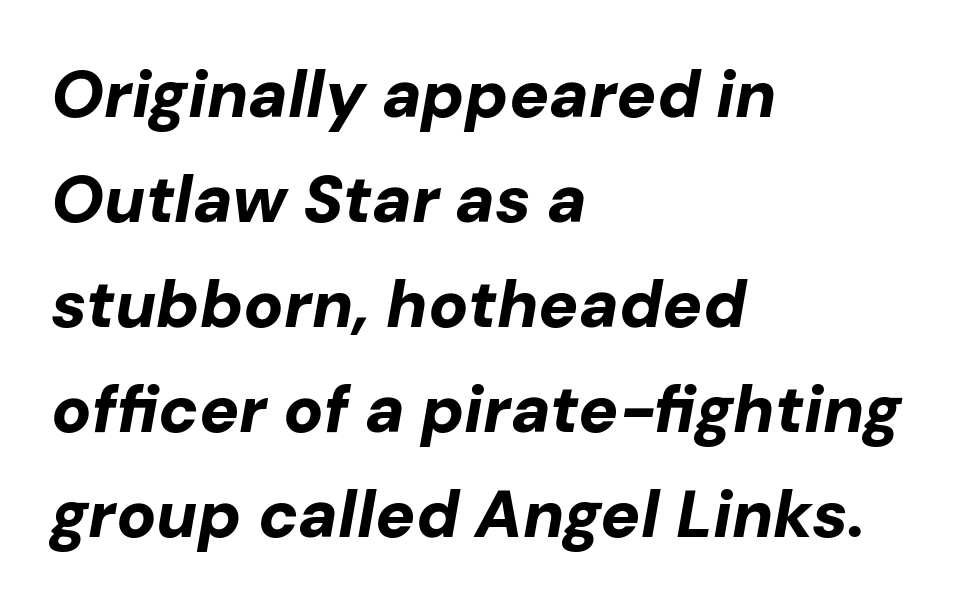
The image shows 66 px bold type, italic (leaning right); set left-aligned, normal line spacing (1.59x), normal letter spacing, not underlined; low stroke contrast and a medium x-height.
